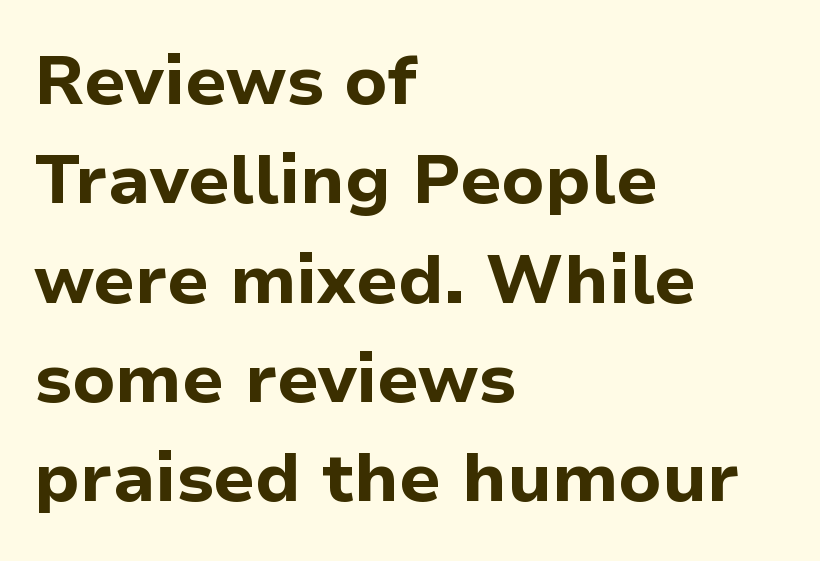
{"serif": "no", "italic": "no", "bold": "yes", "weight": "bold", "width": "normal", "stroke_contrast": "low", "x_height": "medium", "monospaced": "no", "underline": "no", "align": "left", "line_spacing": "normal", "line_spacing_ratio": 1.44, "letter_spacing": "normal", "letter_spacing_em": 0.0, "glyph_px": 69}
